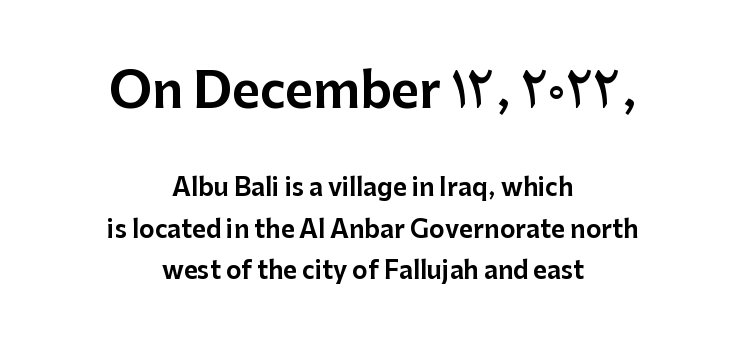
{"serif": "no", "italic": "no", "width": "normal", "stroke_contrast": "low", "x_height": "medium", "monospaced": "no", "underline": "no", "align": "center", "line_spacing_ratio": 1.71, "letter_spacing": "normal", "letter_spacing_em": 0.0, "larger_block": "first", "size_ratio": 2.0, "glyph_px": 48}
